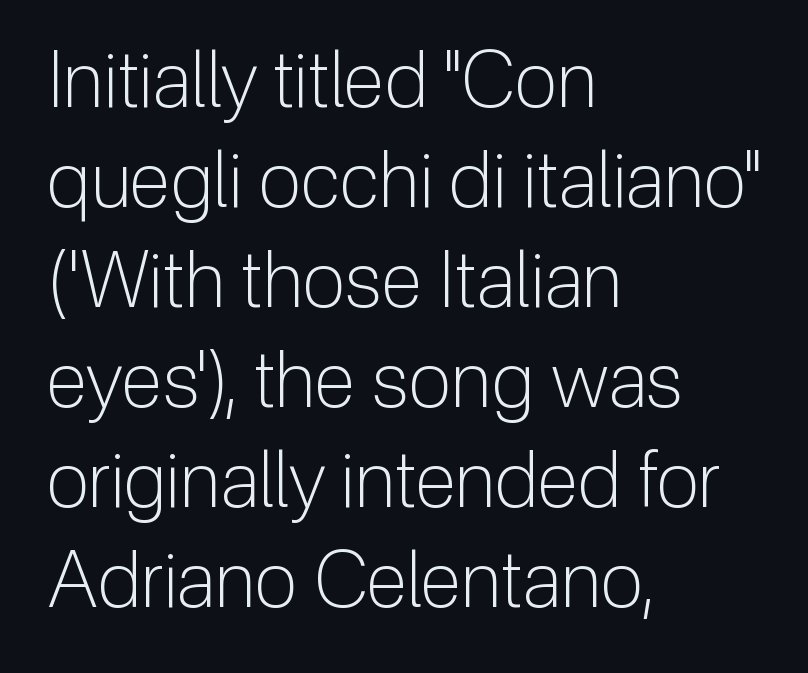
{"serif": "no", "italic": "no", "bold": "no", "weight": "light", "width": "normal", "stroke_contrast": "low", "x_height": "medium", "monospaced": "no", "underline": "no", "align": "left", "line_spacing": "normal", "line_spacing_ratio": 1.3, "letter_spacing": "normal", "letter_spacing_em": 0.0, "glyph_px": 77}
